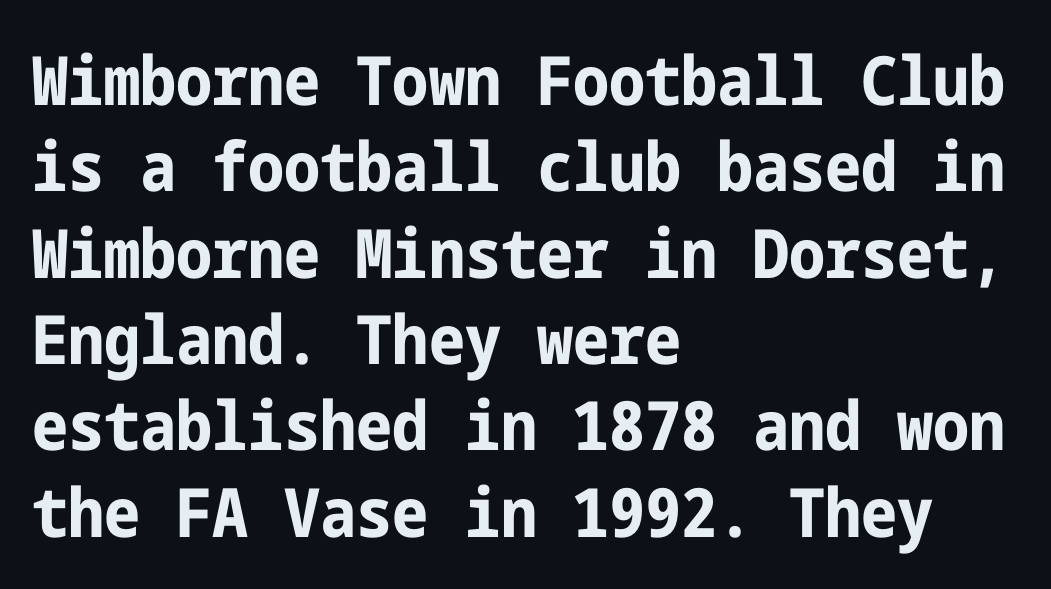
Any mark beneath the type? The region is blank. The characters display no serif detailing; their extremities are plain. The lines are quadded left. In terms of leading, this rendering sits right in the middle. Typographic density is high because the face is bold. The specimen reads as upright at a glance.
